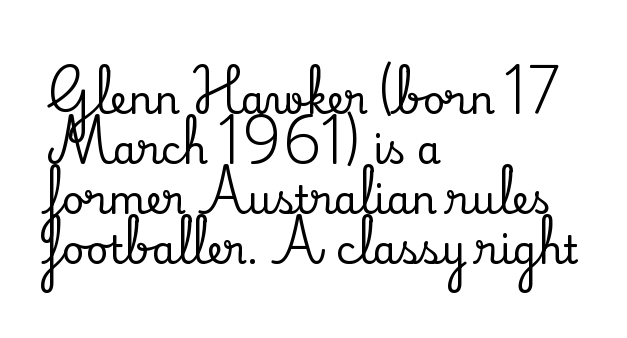
Q: Is the text italic (slanted)? A: No, it is upright.
Q: Is the typeface a serif or a sans-serif typeface? A: Serif.
Q: Is the text underlined? A: No.
Q: How is the paragraph aligned? A: Left-aligned.
Q: Is the spacing between letters normal or unusually wide? A: Normal.
Q: Is the spacing between lines tight, normal or loose? A: Normal.
Q: Width (condensed, normal, or wide)? A: Normal.
Q: Stroke contrast? A: Medium.
Q: x-height? A: Small.
Q: Monospaced? A: No.
